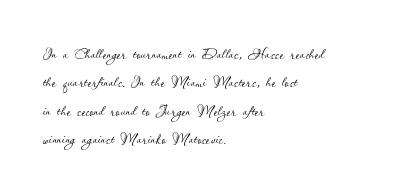
{"bold": "no", "underline": "no", "align": "left", "line_spacing": "normal", "line_spacing_ratio": 1.42, "letter_spacing": "normal", "letter_spacing_em": 0.0, "glyph_px": 20}
